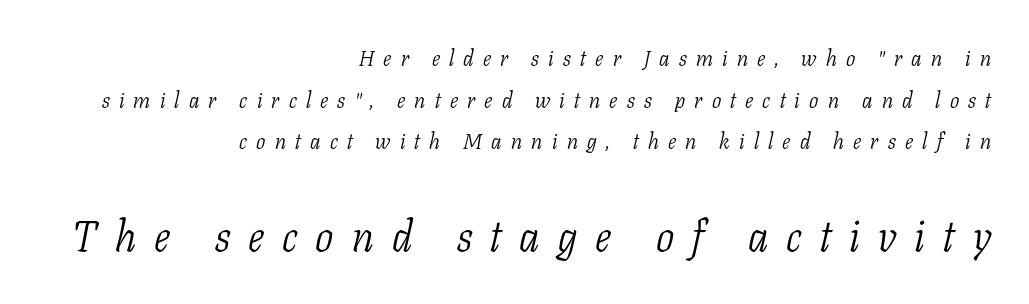
Q: Is the text bold? A: No.
Q: Is the text italic (slanted)? A: Yes, it leans right by about 11 degrees.
Q: Is the typeface a serif or a sans-serif typeface? A: Serif.
Q: Is the text underlined? A: No.
Q: How is the paragraph aligned? A: Right-aligned.
Q: Is the spacing between letters normal or unusually wide? A: Unusually wide.
Q: Which block of text is set in a larger size, the first (top) or the second (bottom)? A: The second (bottom) one.
Q: Width (condensed, normal, or wide)? A: Condensed.
Q: Stroke contrast? A: Low.
Q: x-height? A: Medium.
Q: Monospaced? A: No.
